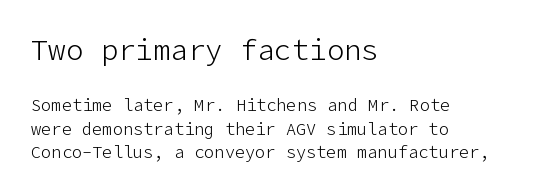
Q: Is the text bold? A: No.
Q: Is the text italic (slanted)? A: No, it is upright.
Q: Is the typeface a serif or a sans-serif typeface? A: Sans-serif.
Q: Is the text underlined? A: No.
Q: How is the paragraph aligned? A: Left-aligned.
Q: Is the spacing between letters normal or unusually wide? A: Normal.
Q: Is the spacing between lines tight, normal or loose? A: Normal.
Q: Which block of text is set in a larger size, the first (top) or the second (bottom)? A: The first (top) one.
Q: Width (condensed, normal, or wide)? A: Normal.
Q: Stroke contrast? A: Low.
Q: x-height? A: Medium.
